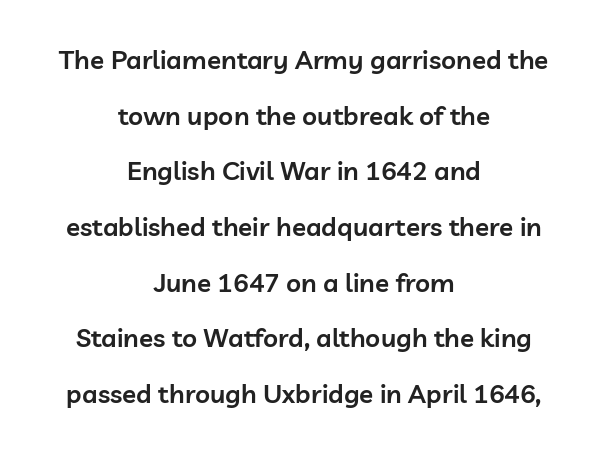
{"italic": "no", "bold": "semi", "underline": "no", "align": "center", "line_spacing": "loose", "line_spacing_ratio": 2.14, "letter_spacing": "normal", "letter_spacing_em": 0.0, "glyph_px": 26}
